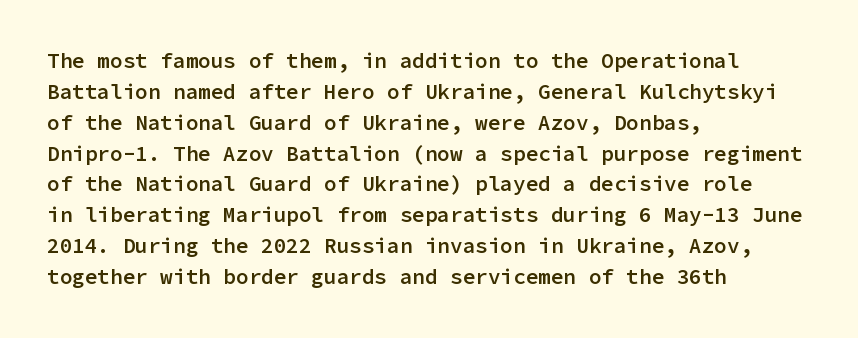
The image shows 21 px text type, upright; set left-aligned, normal line spacing (1.47x), normal letter spacing, not underlined.
